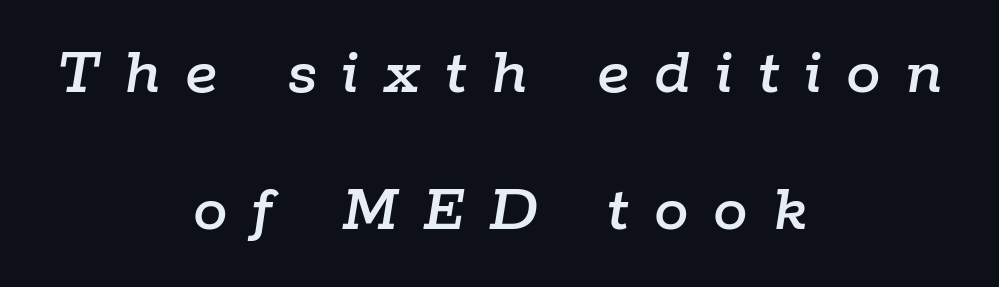
Q: Is the text italic (slanted)? A: Yes, it leans right by about 9 degrees.
Q: Is the text underlined? A: No.
Q: How is the paragraph aligned? A: Centered.
Q: Is the spacing between letters normal or unusually wide? A: Unusually wide.
Q: Is the spacing between lines tight, normal or loose? A: Loose.
Q: Width (condensed, normal, or wide)? A: Normal.
Q: Stroke contrast? A: Low.
Q: x-height? A: Medium.
Q: Monospaced? A: No.
